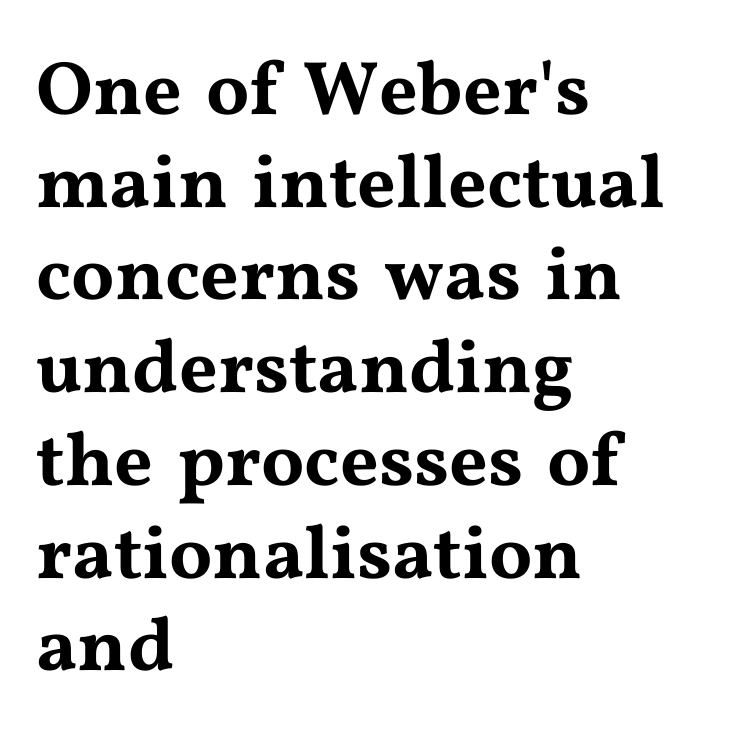
{"serif": "yes", "italic": "no", "width": "wide", "stroke_contrast": "medium", "x_height": "medium", "monospaced": "no", "underline": "no", "align": "left", "line_spacing_ratio": 1.22, "letter_spacing": "normal", "letter_spacing_em": 0.0, "glyph_px": 76}
